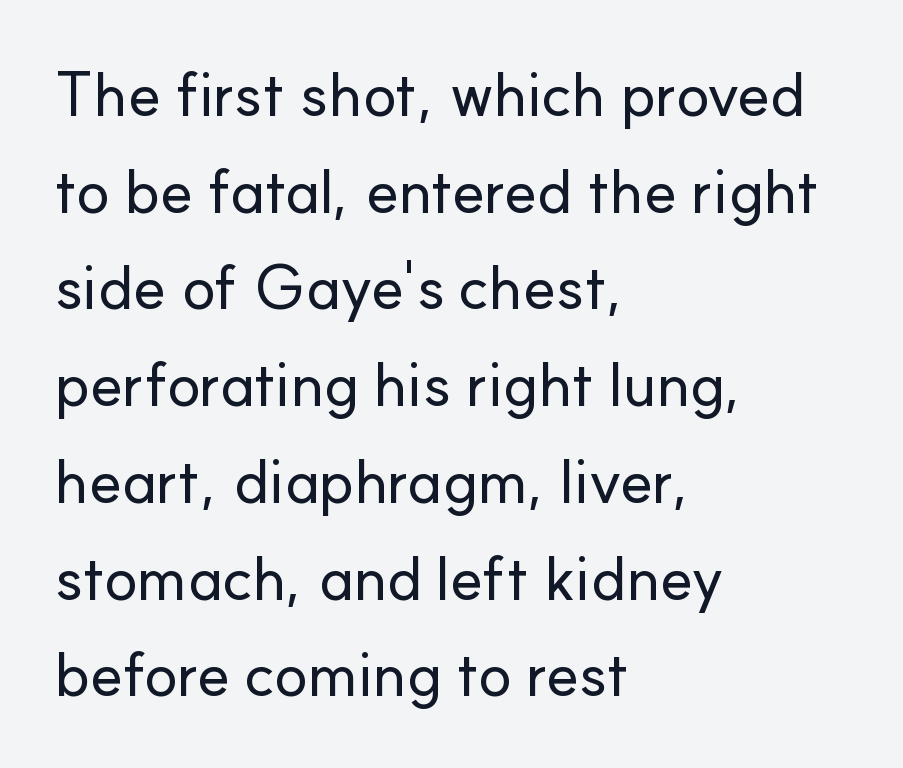
Regular leading. The setting favours the left margin, as ordinary paragraphs usually do. This sample has the flowing, uneven cadence of proportional lettering. These lines were composed using upright roman letters.
